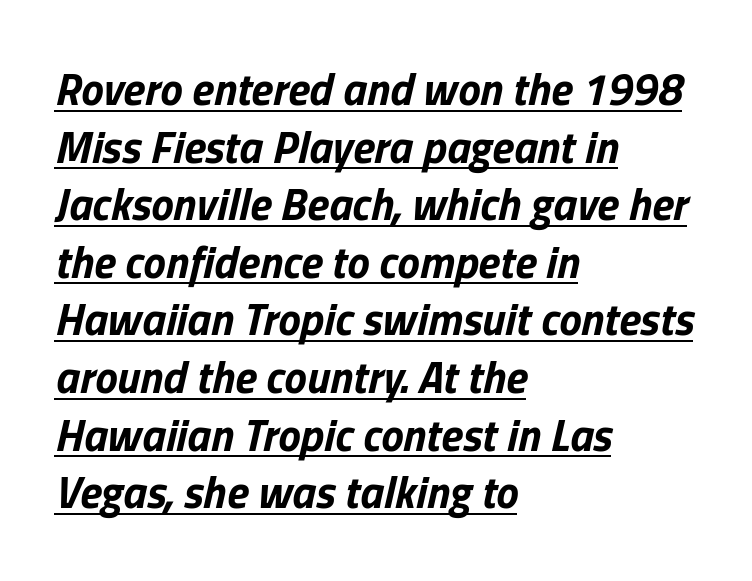
Does the copy run flush right? No — it runs flush left. The letterforms sit shoulder to shoulder at normal distance. The characters look thick and weighty, a clear bold. The glyphs are accompanied by a horizontal stroke just below them. Leading matches the norm, producing a regular column. Character widths vary here, with narrow letters taking less room than wide ones.
